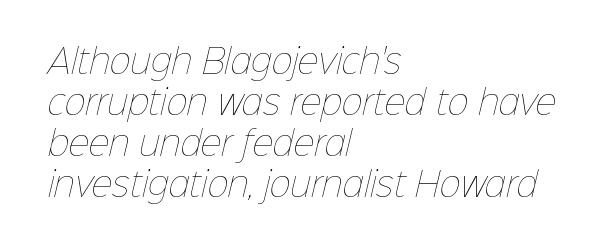
{"bold": "no", "weight": "thin", "width": "normal", "stroke_contrast": "low", "x_height": "medium", "monospaced": "no", "underline": "no", "align": "left", "line_spacing": "normal", "line_spacing_ratio": 1.28, "letter_spacing": "normal", "letter_spacing_em": 0.0, "glyph_px": 32}
